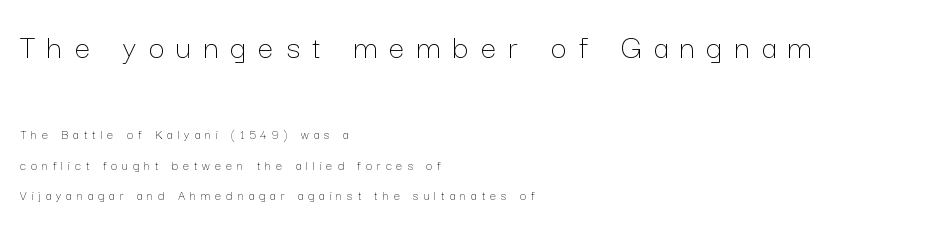
Characters remain perfectly vertical along every line. Is the stroke heavy? The answer is a plain regular-or-lighter. Letter spacing: wide. Vertically, the passage feels expansive, rows floating well apart. Underline: absent.
